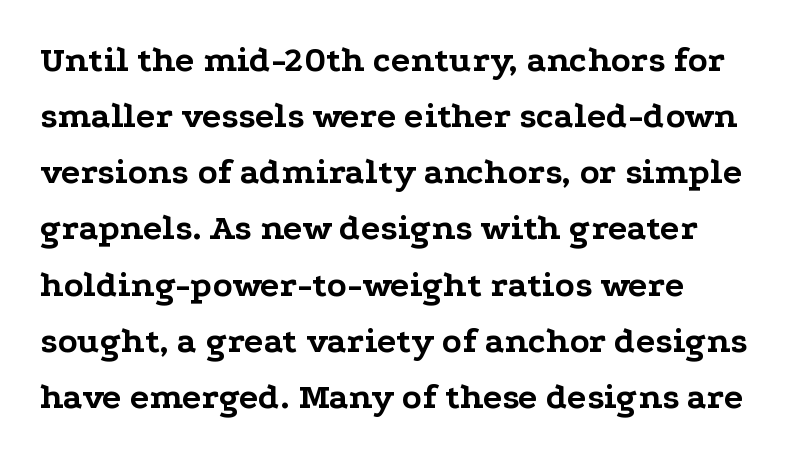
Notice how descenders clear the ascenders below comfortably — that's standard leading. Between one letter and the next there's only the usual sliver of space. Nope, not italic — everything's standing straight. The passage shown is typeset with a serif family. This sample has the flowing, uneven cadence of proportional lettering.
